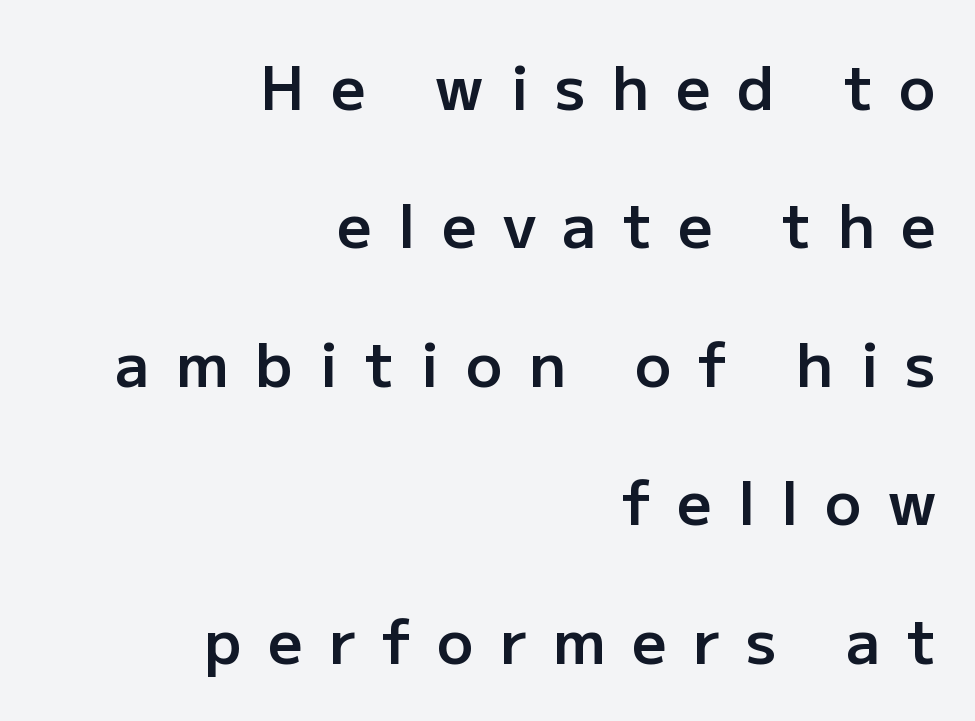
Q: Is the text bold? A: Semi-bold.
Q: Is the text italic (slanted)? A: No, it is upright.
Q: Is the typeface a serif or a sans-serif typeface? A: Sans-serif.
Q: Is the text underlined? A: No.
Q: How is the paragraph aligned? A: Right-aligned.
Q: Is the spacing between letters normal or unusually wide? A: Unusually wide.
Q: Is the spacing between lines tight, normal or loose? A: Loose.
Q: Width (condensed, normal, or wide)? A: Normal.
Q: Stroke contrast? A: Low.
Q: x-height? A: Medium.
Q: Monospaced? A: No.
